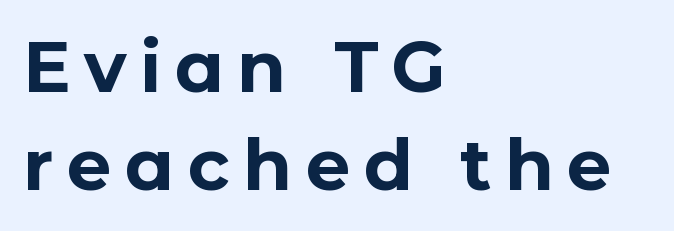
The characters look thick and weighty, a clear bold. Does the copy run flush right? No — it runs flush left. Nothing sits at the stroke ends, so this counts as sans-serif. This sample uses an upright cut, with every glyph sitting square on the baseline.
